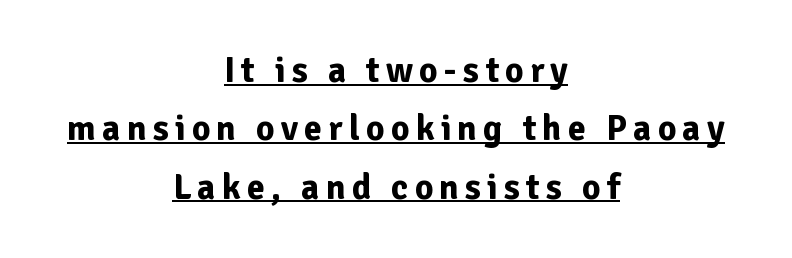
{"serif": "no", "italic": "no", "bold": "yes", "weight": "bold", "width": "normal", "stroke_contrast": "low", "x_height": "medium", "monospaced": "no", "underline": "yes", "align": "center", "line_spacing": "normal", "line_spacing_ratio": 1.62, "glyph_px": 36}
